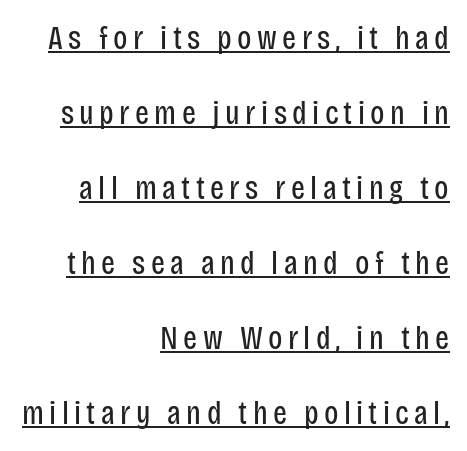
The characters display no serif detailing; their extremities are plain. Reading down the block, your eye finds every line finishing at a fixed right position. Is this a fixed-width face? No — the glyphs have proportional, varying widths. Weight: in the light-to-regular range. How would I describe the line gaps? Wide and relaxed. The typesetter has applied underlining to the passage shown.
